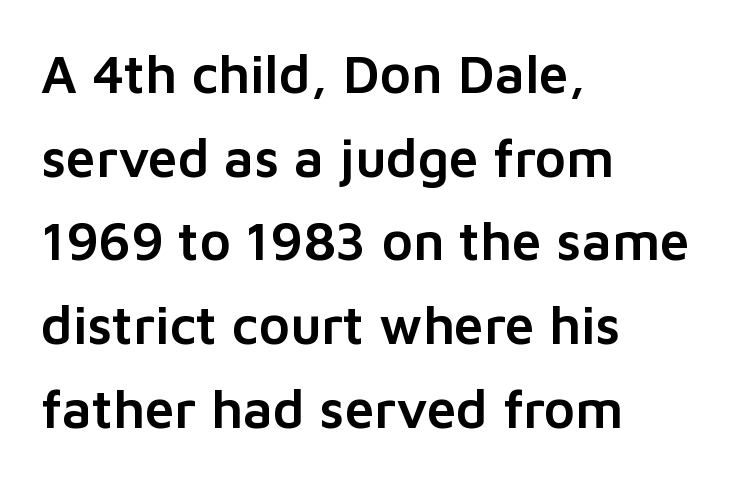
The line texture is even and compact thanks to regular tracking. The lines are quadded left. The lettering holds an erect, upright posture throughout. Regarding leading, the lines here are spaced in the standard way. These lines are rendered in a variable-pitch font.
